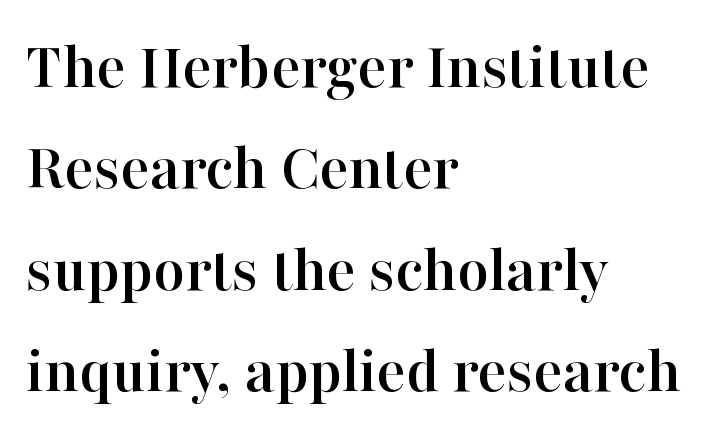
Q: Is the text italic (slanted)? A: No, it is upright.
Q: Is the typeface a serif or a sans-serif typeface? A: Serif.
Q: Is the text underlined? A: No.
Q: How is the paragraph aligned? A: Left-aligned.
Q: Is the spacing between letters normal or unusually wide? A: Normal.
Q: Is the spacing between lines tight, normal or loose? A: Normal.
Q: Width (condensed, normal, or wide)? A: Normal.
Q: Stroke contrast? A: High.
Q: x-height? A: Medium.
Q: Monospaced? A: No.
